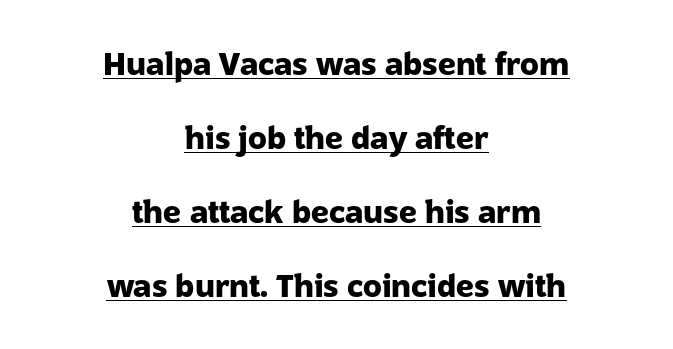
The image shows 31 px heavy sans-serif type, upright; set centered, loose line spacing (2.39x), normal letter spacing, underlined; low stroke contrast and a medium x-height.
